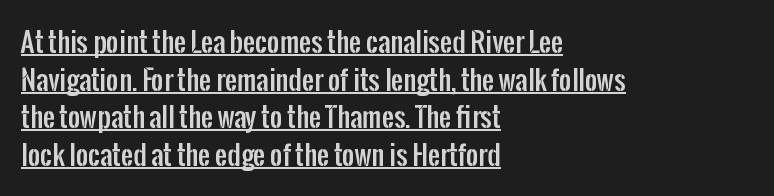
Italic? Not at all — the glyphs are vertical. There is no visible air inserted between adjacent glyphs. Has an underline been added? It has. Is the block centered? No — it sits flush against the left margin. In terms of leading, this rendering sits right in the middle.
